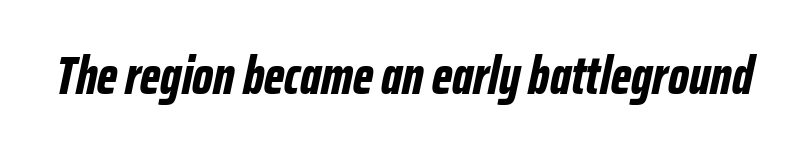
Q: Is the text bold? A: Yes.
Q: Is the text italic (slanted)? A: Yes, it leans right by about 12 degrees.
Q: Is the text underlined? A: No.
Q: Is the spacing between letters normal or unusually wide? A: Normal.
Q: Width (condensed, normal, or wide)? A: Condensed.
Q: Stroke contrast? A: Low.
Q: x-height? A: Medium.
Q: Monospaced? A: No.
